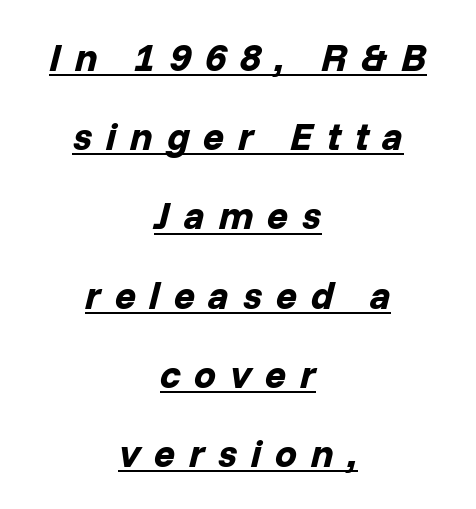
{"italic": "yes", "lean": "right", "slant_degrees": 14, "bold": "yes", "weight": "bold", "width": "normal", "stroke_contrast": "low", "x_height": "medium", "monospaced": "no", "underline": "yes", "align": "center", "line_spacing": "loose", "line_spacing_ratio": 2.03, "letter_spacing": "wide", "letter_spacing_em": 0.35, "glyph_px": 39}
